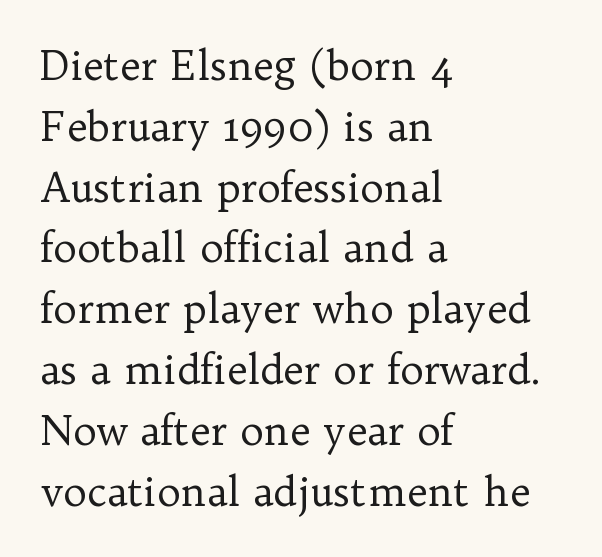
Q: Is the text bold? A: No.
Q: Is the text italic (slanted)? A: No, it is upright.
Q: Is the typeface a serif or a sans-serif typeface? A: Serif.
Q: Is the text underlined? A: No.
Q: How is the paragraph aligned? A: Left-aligned.
Q: Is the spacing between letters normal or unusually wide? A: Normal.
Q: Is the spacing between lines tight, normal or loose? A: Normal.
Q: Width (condensed, normal, or wide)? A: Normal.
Q: Stroke contrast? A: Low.
Q: x-height? A: Medium.
Q: Monospaced? A: No.
